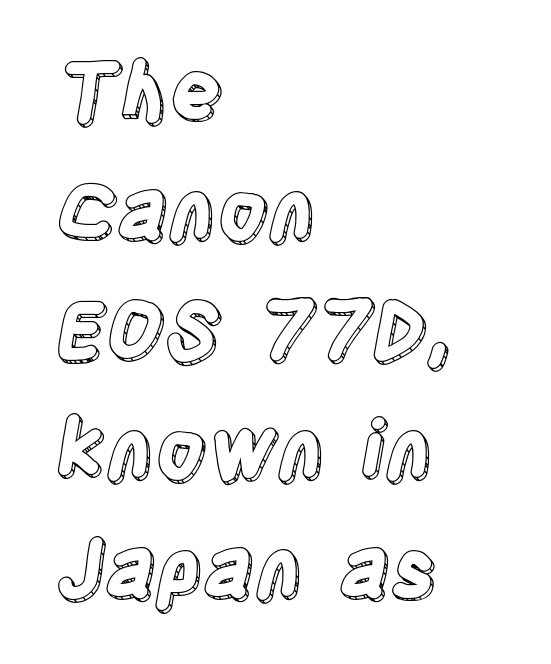
Q: Is the text italic (slanted)? A: Yes.
Q: Is the text underlined? A: No.
Q: How is the paragraph aligned? A: Left-aligned.
Q: Is the spacing between letters normal or unusually wide? A: Normal.
Q: Is the spacing between lines tight, normal or loose? A: Normal.
Q: Width (condensed, normal, or wide)? A: Condensed.
Q: x-height? A: Large.
Q: Monospaced? A: No.
